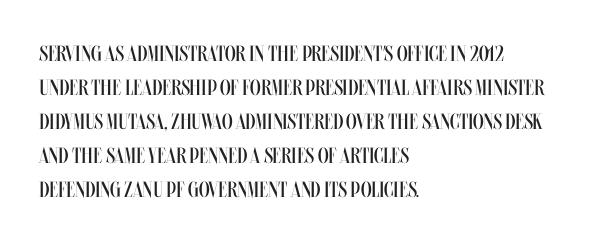
Caption: multi-line text, flush left, ragged right. Rendered with straight, roman letterforms. Beneath every word, the page is bare. Weight: not bold — regular or lighter. Nobody touched the tracking dial on this one. Vertically, the passage feels balanced, rows spaced as you'd expect.
